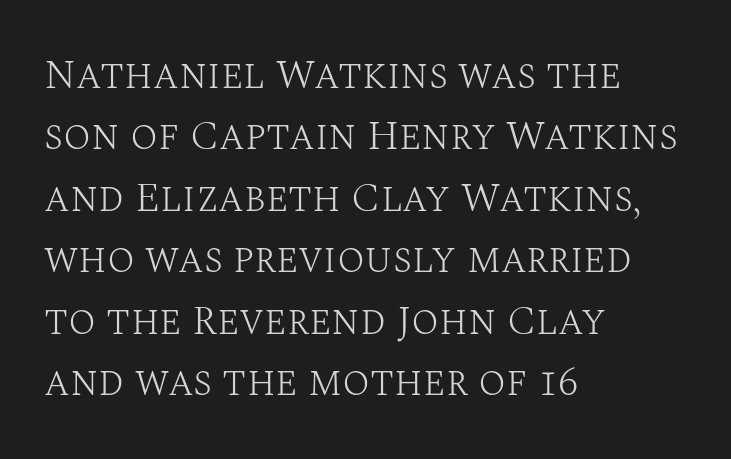
Q: Is the text bold? A: No.
Q: Is the text italic (slanted)? A: No, it is upright.
Q: Is the typeface a serif or a sans-serif typeface? A: Serif.
Q: Is the text underlined? A: No.
Q: How is the paragraph aligned? A: Left-aligned.
Q: Is the spacing between letters normal or unusually wide? A: Normal.
Q: Is the spacing between lines tight, normal or loose? A: Normal.
Q: Width (condensed, normal, or wide)? A: Normal.
Q: Stroke contrast? A: Medium.
Q: x-height? A: Large.
Q: Monospaced? A: No.
